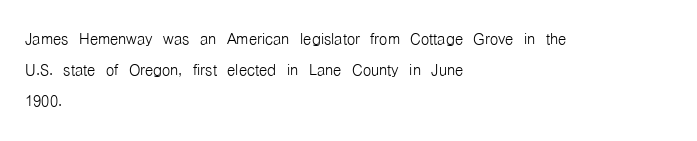
No chunkiness to these letters — they're not bold. The area under the type is left untouched. This rendering uses left alignment, leaving the right contour irregular. The font's upright variant was chosen for this text. Compared with typical body copy, the letter spacing here is the same.
